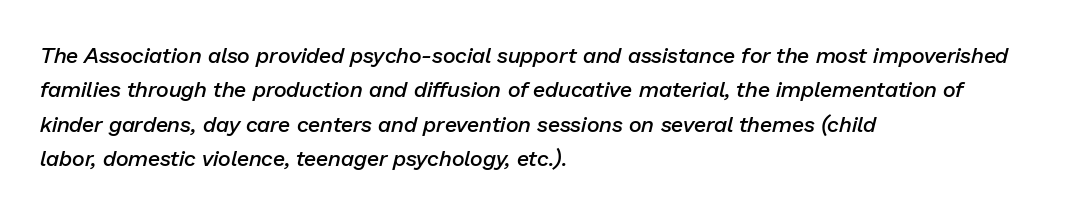
{"italic": "yes", "lean": "right", "slant_degrees": 13, "bold": "semi", "underline": "no", "align": "left", "line_spacing": "normal", "line_spacing_ratio": 1.56, "letter_spacing": "normal", "letter_spacing_em": 0.0, "glyph_px": 22}
